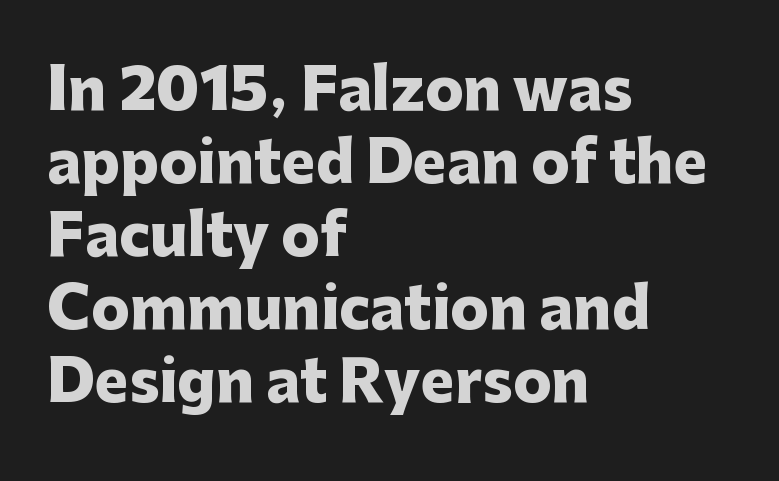
The typography opts for an upright posture over an oblique one. Spacing verdict: proportional, widths tailored to each character. Casual observation: everything's shoved over to the left. Normally led — the rows are evenly, conventionally spaced.
